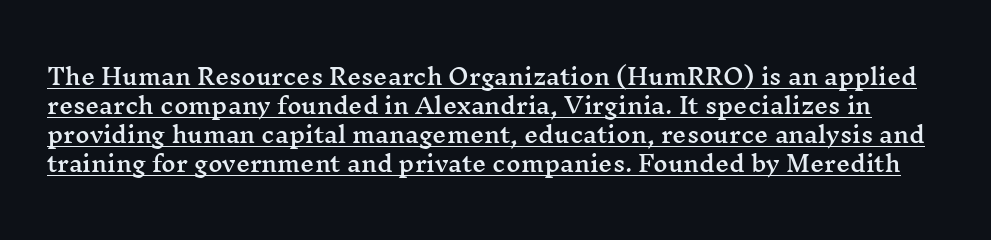
Q: Is the text italic (slanted)? A: No, it is upright.
Q: Is the text underlined? A: Yes.
Q: Is the spacing between letters normal or unusually wide? A: Normal.
Q: Is the spacing between lines tight, normal or loose? A: Normal.
